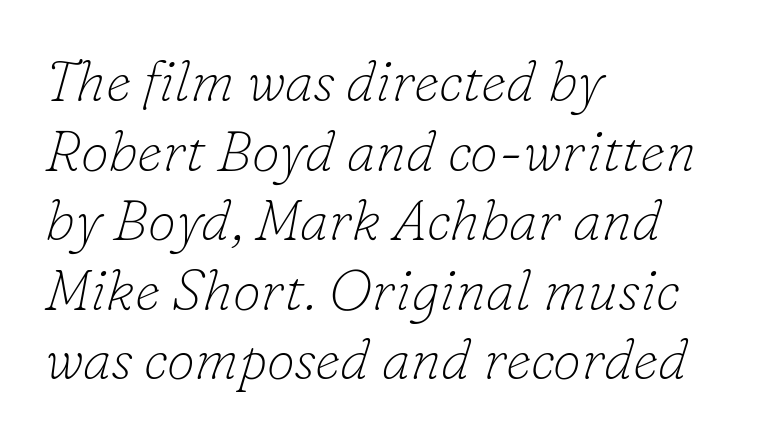
The strokes carry an ordinary text weight at most. Posture: slanted. Characters follow at the spacing the type designer built in. Every row of glyphs begins at an identical x-position on the left. The typeface chosen for these lines features serifs.
